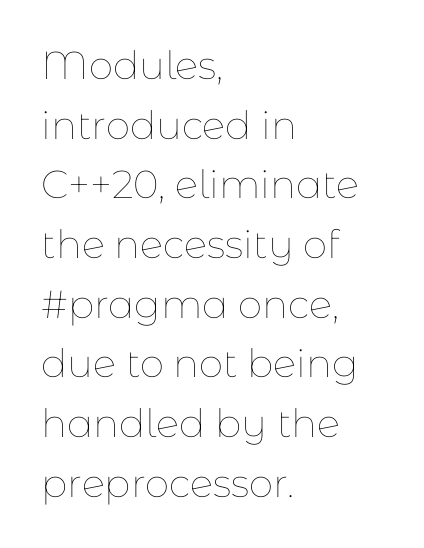
{"italic": "no", "bold": "no", "weight": "thin", "width": "normal", "stroke_contrast": "low", "x_height": "medium", "monospaced": "no", "underline": "no", "align": "left", "line_spacing": "normal", "line_spacing_ratio": 1.53, "letter_spacing": "normal", "letter_spacing_em": 0.0, "glyph_px": 39}
